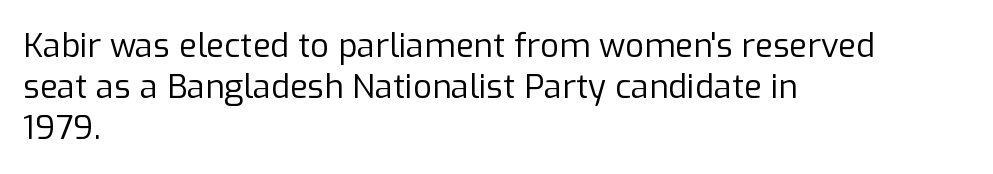
Q: Is the text bold? A: No.
Q: Is the text italic (slanted)? A: No, it is upright.
Q: Is the typeface a serif or a sans-serif typeface? A: Sans-serif.
Q: Is the text underlined? A: No.
Q: How is the paragraph aligned? A: Left-aligned.
Q: Is the spacing between letters normal or unusually wide? A: Normal.
Q: Is the spacing between lines tight, normal or loose? A: Normal.
Q: Width (condensed, normal, or wide)? A: Normal.
Q: Stroke contrast? A: Low.
Q: x-height? A: Medium.
Q: Monospaced? A: No.
